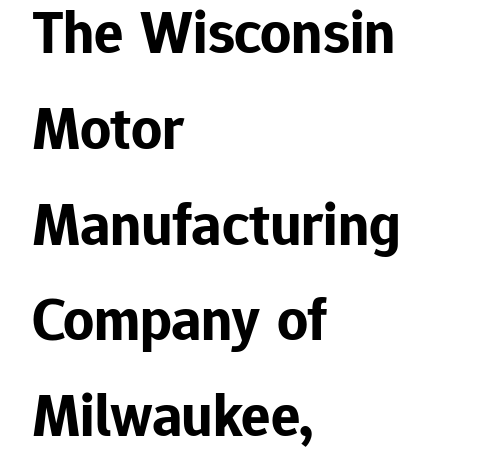
The image shows 61 px bold sans-serif type, upright; set left-aligned, normal line spacing (1.57x), normal letter spacing, not underlined; low stroke contrast and a medium x-height.
